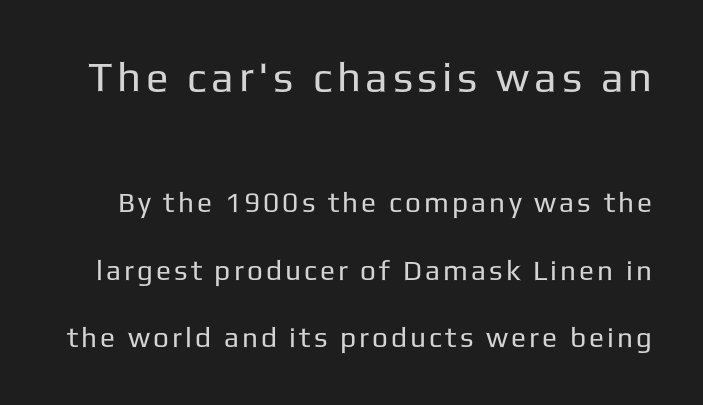
{"serif": "no", "italic": "no", "bold": "no", "weight": "regular", "width": "normal", "stroke_contrast": "low", "x_height": "medium", "monospaced": "no", "underline": "no", "line_spacing": "loose", "line_spacing_ratio": 2.4, "larger_block": "first", "size_ratio": 1.5, "glyph_px": 42}
